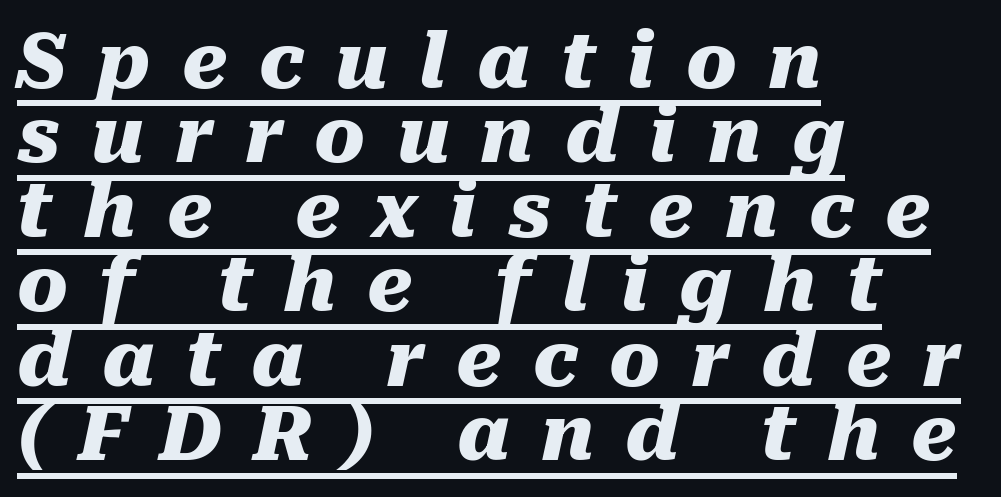
The gaps between neighbouring characters are conspicuously large. The letters advance in unequal steps, a hallmark of proportional type. Honestly, the underline is the first thing you notice here. Yep, that's italic — everything's leaning. These lines stack with their left ends in a neat column. Quick note: interline space is minimal.
